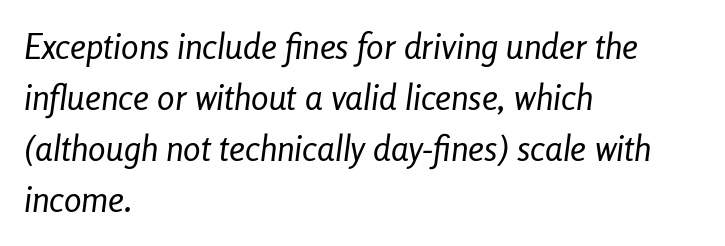
Q: Is the text bold? A: No.
Q: Is the text italic (slanted)? A: Yes, it leans right by about 8 degrees.
Q: Is the text underlined? A: No.
Q: How is the paragraph aligned? A: Left-aligned.
Q: Is the spacing between letters normal or unusually wide? A: Normal.
Q: Is the spacing between lines tight, normal or loose? A: Normal.
Q: Width (condensed, normal, or wide)? A: Condensed.
Q: Stroke contrast? A: Low.
Q: x-height? A: Medium.
Q: Monospaced? A: No.
